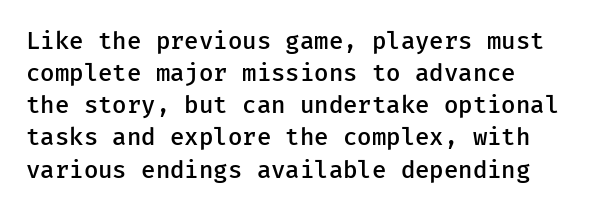
Q: Is the text bold? A: Semi-bold.
Q: Is the text italic (slanted)? A: No, it is upright.
Q: Is the text underlined? A: No.
Q: Is the spacing between letters normal or unusually wide? A: Normal.
Q: Is the spacing between lines tight, normal or loose? A: Normal.
